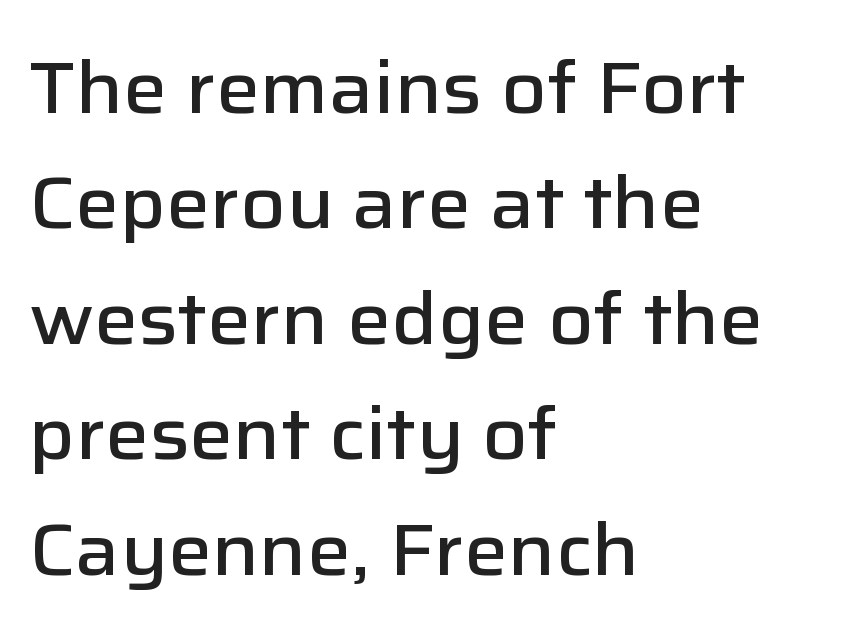
The image shows 74 px semibold sans-serif type, upright; set left-aligned, normal line spacing (1.56x), normal letter spacing, not underlined; low stroke contrast and a medium x-height.
